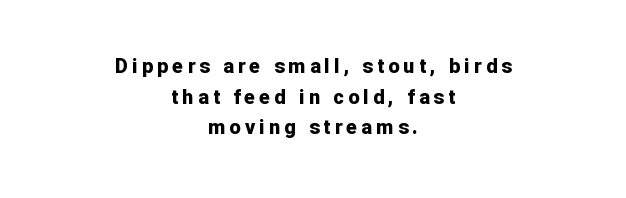
Q: Is the text bold? A: Yes.
Q: Is the text italic (slanted)? A: No, it is upright.
Q: Is the text underlined? A: No.
Q: How is the paragraph aligned? A: Centered.
Q: Is the spacing between letters normal or unusually wide? A: Unusually wide.
Q: Is the spacing between lines tight, normal or loose? A: Normal.
